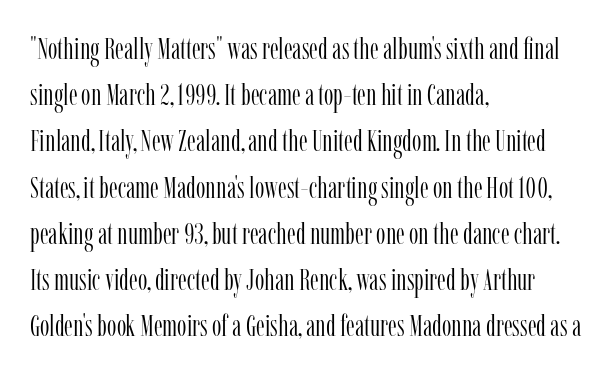
Is this a fixed-width face? No — the glyphs have proportional, varying widths. Italic? Not at all — the glyphs are vertical. Each line starts at the same left margin while the right side varies. A bare baseline throughout the passage. Weight: regular or lighter.
